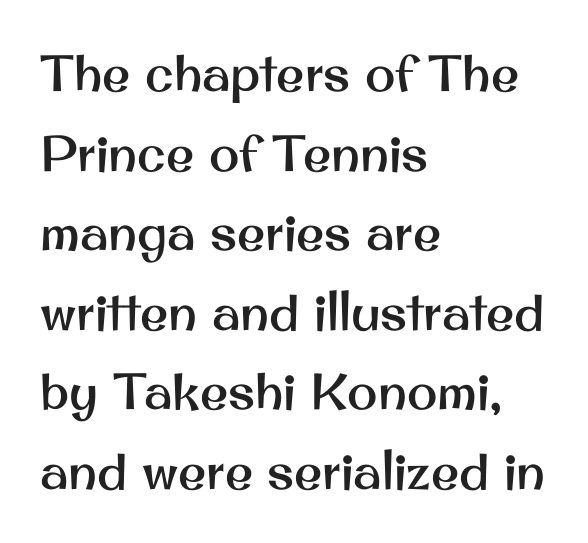
The image shows 51 px sans-serif type, upright; set left-aligned, normal line spacing (1.56x), normal letter spacing, not underlined; medium stroke contrast and a small x-height.
